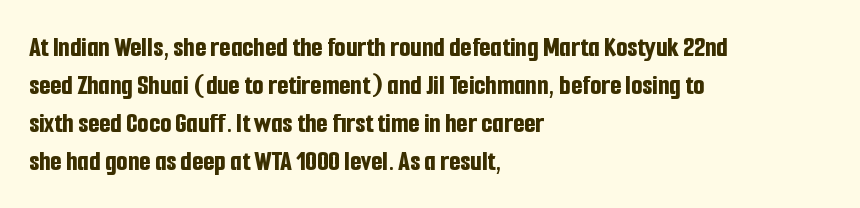
This sample has the flowing, uneven cadence of proportional lettering. Has an underline been added? It has not. Posture: upright roman. Chunky letters — that's bold for sure. This is sans-serif lettering, the kind often seen on screens and signage. Each word holds together tightly as a unit, with standard inter-letter gaps.
